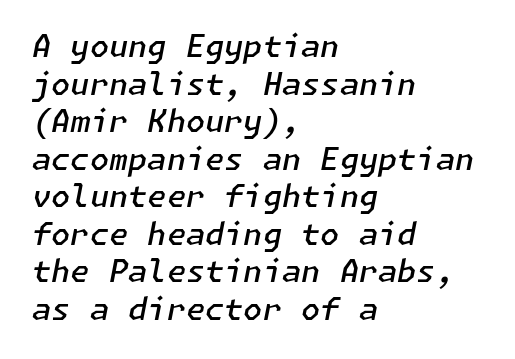
Horizontal alignment here is leftward, the default for most running prose. Short note: letters normally spaced. Has an underline been added? It has not. Emphasis-style slanted type is in use.
